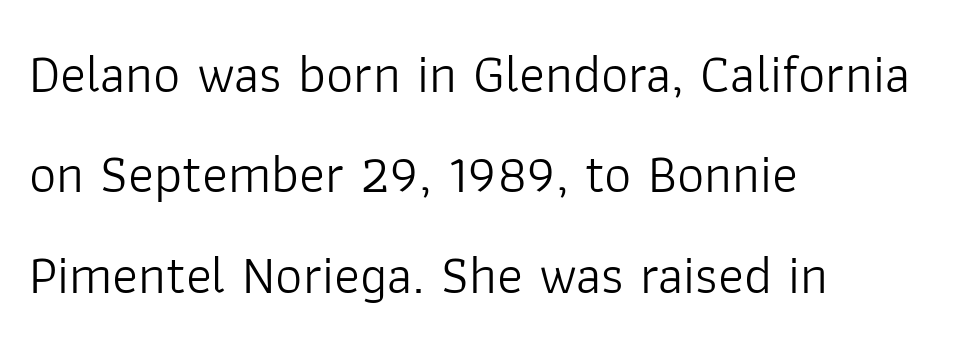
Q: Is the text bold? A: No.
Q: Is the text italic (slanted)? A: No, it is upright.
Q: Is the typeface a serif or a sans-serif typeface? A: Sans-serif.
Q: Is the text underlined? A: No.
Q: How is the paragraph aligned? A: Left-aligned.
Q: Is the spacing between letters normal or unusually wide? A: Normal.
Q: Width (condensed, normal, or wide)? A: Normal.
Q: Stroke contrast? A: Low.
Q: x-height? A: Medium.
Q: Monospaced? A: No.
